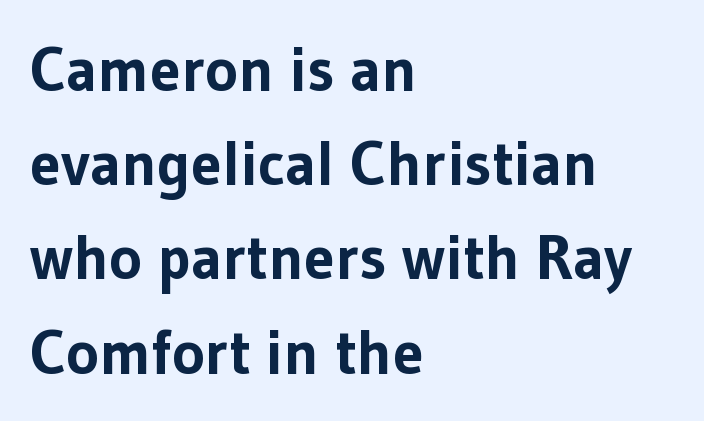
The image shows 62 px bold sans-serif type, upright; set left-aligned, normal line spacing (1.52x), normal letter spacing, not underlined; low stroke contrast and a medium x-height.
